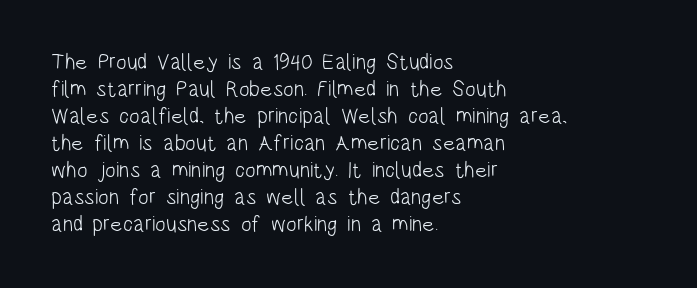
The image shows 22 px text type, upright; set left-aligned, line spacing 1.23x, normal letter spacing, not underlined.
